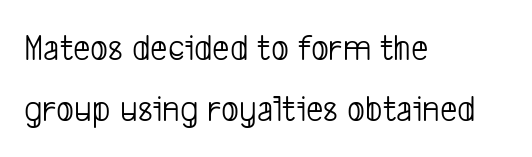
{"serif": "no", "bold": "no", "weight": "light", "width": "condensed", "stroke_contrast": "low", "x_height": "medium", "monospaced": "no", "underline": "no", "align": "left", "line_spacing": "normal", "line_spacing_ratio": 1.61, "letter_spacing": "normal", "letter_spacing_em": 0.0, "glyph_px": 38}
